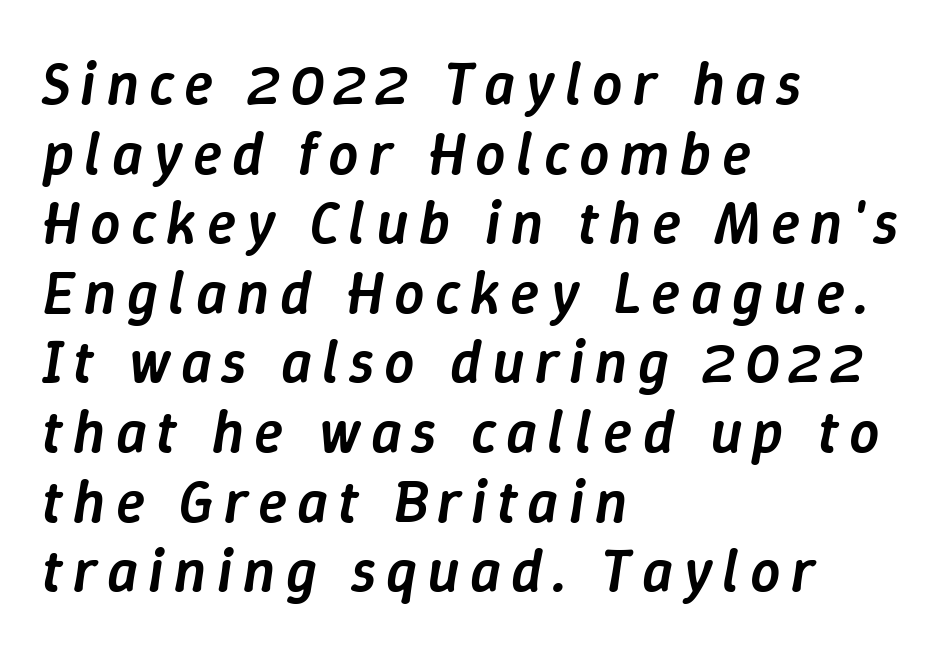
You could not count columns in this text — the font is proportionally spaced. The lines are quadded left. Designer's note — italics engaged. Compared with an ordinary text face, these strokes are moderately heavier — a semibold. Descenders hang freely into open space.
